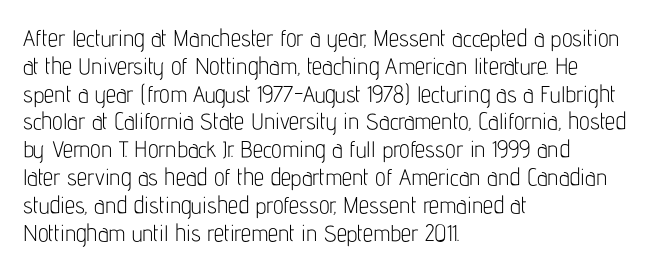
{"italic": "no", "bold": "no", "underline": "no", "align": "left", "line_spacing_ratio": 1.21, "letter_spacing": "normal", "letter_spacing_em": 0.0, "glyph_px": 23}
